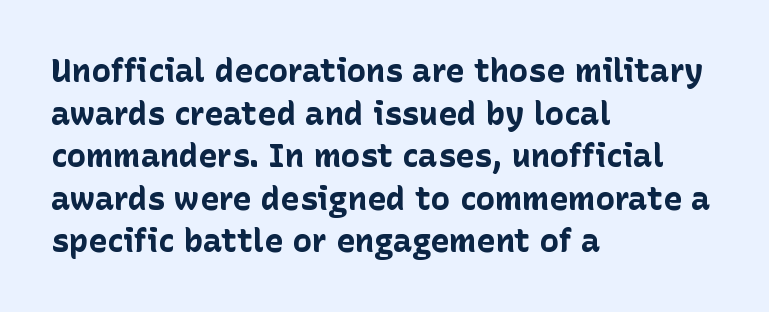
The image shows 32 px bold sans-serif type, upright; set left-aligned, normal line spacing (1.33x), normal letter spacing, not underlined; low stroke contrast and a medium x-height.
